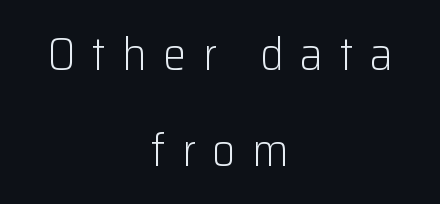
{"serif": "no", "italic": "no", "bold": "no", "weight": "light", "width": "normal", "stroke_contrast": "low", "x_height": "medium", "monospaced": "no", "underline": "no", "align": "center", "line_spacing": "loose", "line_spacing_ratio": 2.08, "letter_spacing": "wide", "letter_spacing_em": 0.36, "glyph_px": 46}
